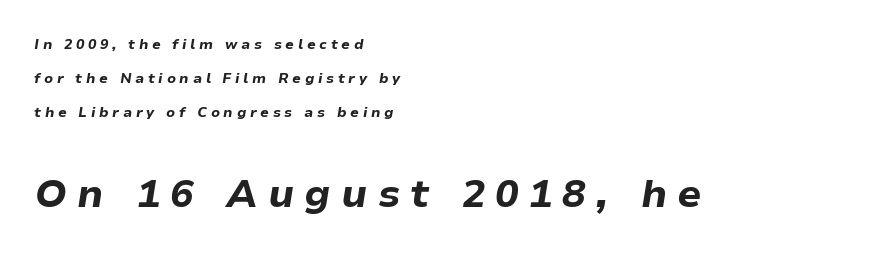
Q: Is the text bold? A: Yes.
Q: Is the text italic (slanted)? A: Yes, it leans right by about 9 degrees.
Q: Is the text underlined? A: No.
Q: How is the paragraph aligned? A: Left-aligned.
Q: Is the spacing between letters normal or unusually wide? A: Unusually wide.
Q: Is the spacing between lines tight, normal or loose? A: Loose.
Q: Which block of text is set in a larger size, the first (top) or the second (bottom)? A: The second (bottom) one.
Q: Width (condensed, normal, or wide)? A: Normal.
Q: Stroke contrast? A: Low.
Q: x-height? A: Medium.
Q: Monospaced? A: No.
